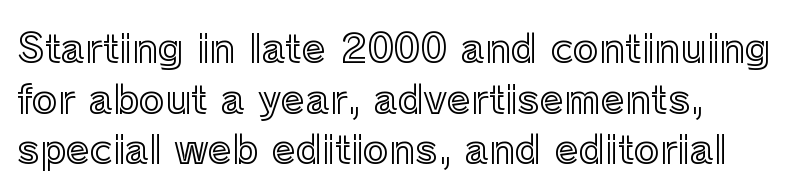
Q: Is the text italic (slanted)? A: No, it is upright.
Q: Is the text underlined? A: No.
Q: Is the spacing between letters normal or unusually wide? A: Normal.
Q: Is the spacing between lines tight, normal or loose? A: Normal.
Q: Width (condensed, normal, or wide)? A: Normal.
Q: x-height? A: Medium.
Q: Monospaced? A: No.
